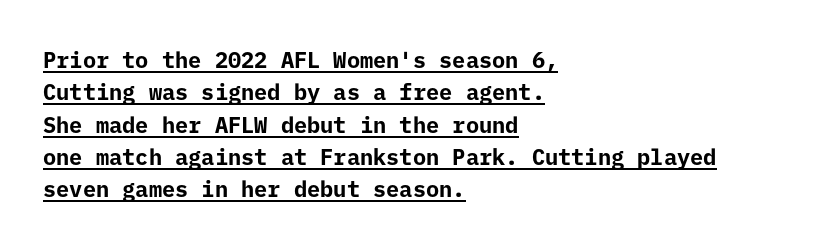
{"italic": "no", "bold": "yes", "underline": "yes", "align": "left", "line_spacing": "normal", "line_spacing_ratio": 1.47, "letter_spacing": "normal", "letter_spacing_em": 0.0, "glyph_px": 22}
